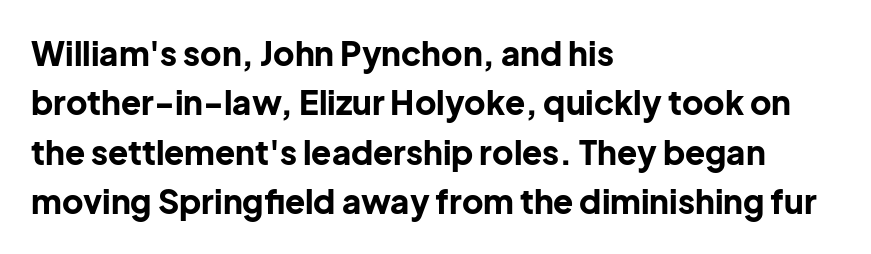
The image shows 33 px bold sans-serif type, upright; set left-aligned, normal line spacing (1.5x), normal letter spacing, not underlined; low stroke contrast and a medium x-height.
